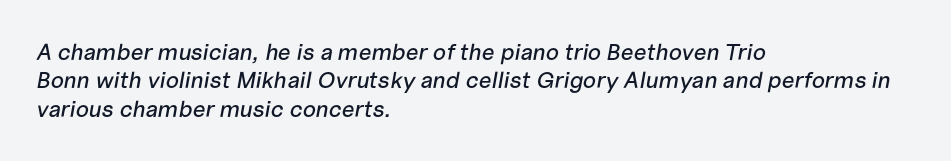
The image shows 23 px text type, italic (leaning right); set left-aligned, line spacing 1.23x, normal letter spacing, not underlined.
